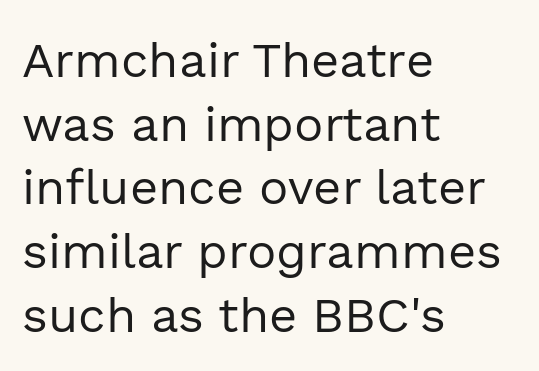
There is no visible air inserted between adjacent glyphs. In CSS terms this would be text-align: left. The rendering shows plain stroke endings on the letterforms — a sans-serif design. These lines sit exactly where default settings would place them.
